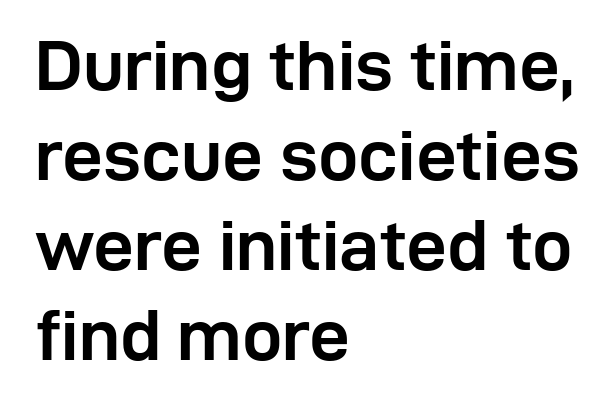
{"serif": "no", "italic": "no", "bold": "yes", "weight": "semibold", "width": "normal", "stroke_contrast": "low", "x_height": "medium", "monospaced": "no", "underline": "no", "align": "left", "line_spacing": "normal", "line_spacing_ratio": 1.25, "letter_spacing": "normal", "letter_spacing_em": 0.0, "glyph_px": 72}
